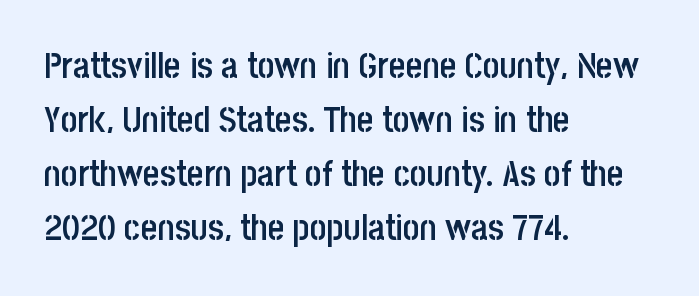
The image shows 36 px semibold, condensed sans-serif type, upright; set left-aligned, normal line spacing (1.5x), normal letter spacing, not underlined; low stroke contrast and a large x-height.
